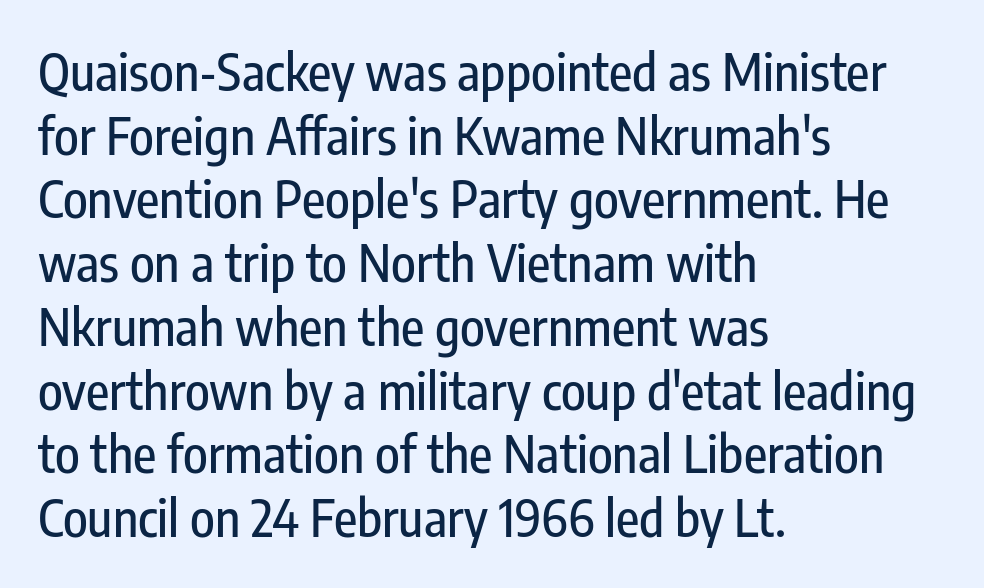
Has an underline been added? It has not. These lines are rendered in a variable-pitch font. The passage shown stacks its lines at a standard gap. Note: no serifs on the glyphs. This sample uses an upright cut, with every glyph sitting square on the baseline. Honestly, the letter spacing is just normal — you wouldn't notice it.
